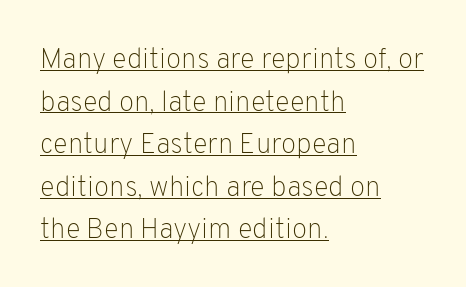
Q: Is the text bold? A: No.
Q: Is the text italic (slanted)? A: No, it is upright.
Q: Is the typeface a serif or a sans-serif typeface? A: Sans-serif.
Q: Is the text underlined? A: Yes.
Q: How is the paragraph aligned? A: Left-aligned.
Q: Is the spacing between letters normal or unusually wide? A: Normal.
Q: Is the spacing between lines tight, normal or loose? A: Normal.
Q: Width (condensed, normal, or wide)? A: Normal.
Q: Stroke contrast? A: Low.
Q: x-height? A: Medium.
Q: Monospaced? A: No.
